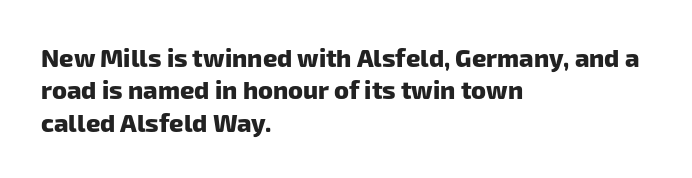
Q: Is the text bold? A: Yes.
Q: Is the text underlined? A: No.
Q: How is the paragraph aligned? A: Left-aligned.
Q: Is the spacing between letters normal or unusually wide? A: Normal.
Q: Is the spacing between lines tight, normal or loose? A: Normal.
